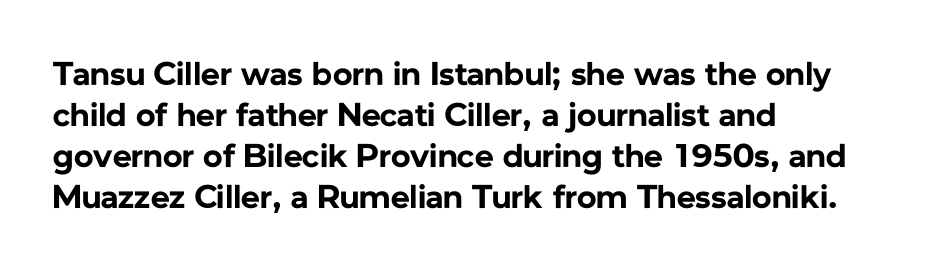
Q: Is the text bold? A: Yes.
Q: Is the text italic (slanted)? A: No, it is upright.
Q: Is the typeface a serif or a sans-serif typeface? A: Sans-serif.
Q: Is the text underlined? A: No.
Q: How is the paragraph aligned? A: Left-aligned.
Q: Is the spacing between letters normal or unusually wide? A: Normal.
Q: Width (condensed, normal, or wide)? A: Normal.
Q: Stroke contrast? A: Low.
Q: x-height? A: Medium.
Q: Monospaced? A: No.
